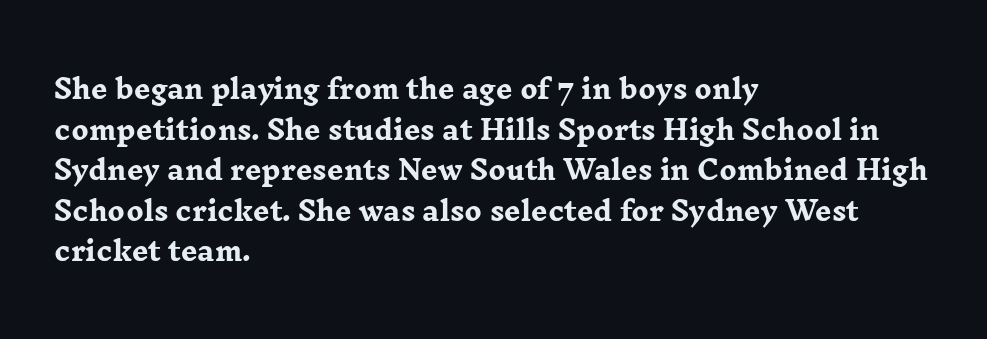
Q: Is the text bold? A: Yes.
Q: Is the text italic (slanted)? A: No, it is upright.
Q: Is the text underlined? A: No.
Q: How is the paragraph aligned? A: Left-aligned.
Q: Is the spacing between letters normal or unusually wide? A: Normal.
Q: Is the spacing between lines tight, normal or loose? A: Normal.
